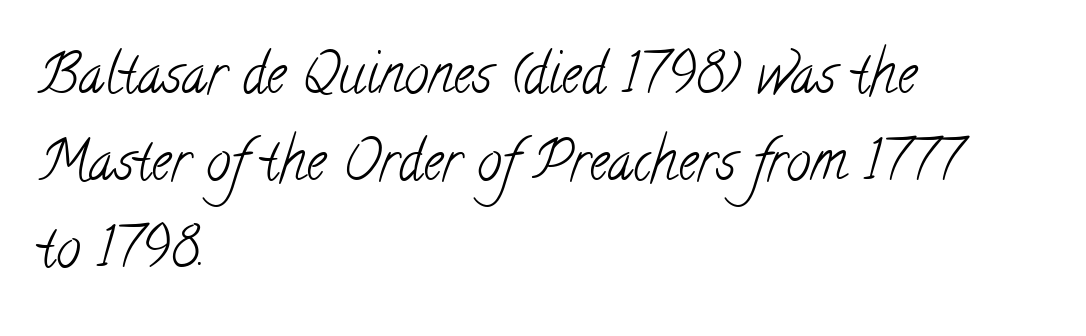
Varying glyph widths throughout — classic text-font behaviour. These lines sit exactly where default settings would place them. This sample uses plain, unmodified letter spacing. A serif font was chosen for this passage. Ink coverage per letter is moderate at most.
